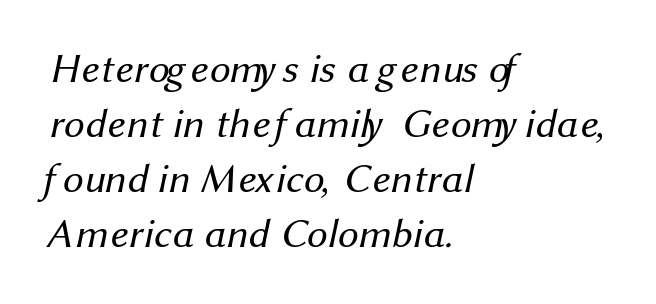
The text block is weighted toward the left margin, trailing off unevenly rightward. This rendering features lettering with no underline. Look at the bottom of the vertical strokes: they stop flat, with no serifs. Here the glyphs are tracked normally, forming tight word shapes. A light-to-regular cut is what we see here.
